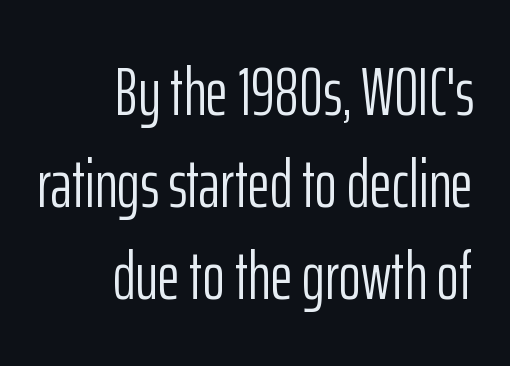
The image shows 68 px light, condensed sans-serif type, upright; set right-aligned, normal line spacing (1.35x), normal letter spacing, not underlined; low stroke contrast and a medium x-height.
